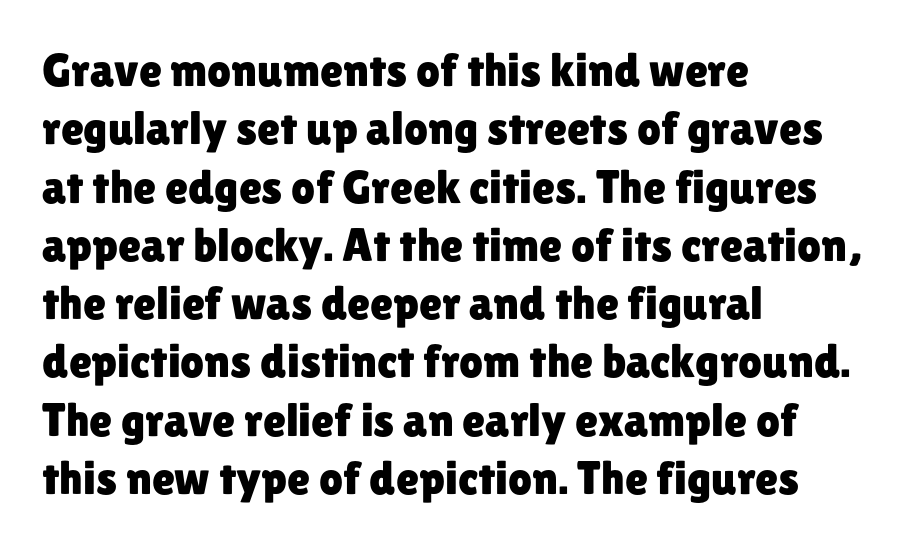
Q: Is the text italic (slanted)? A: No, it is upright.
Q: Is the typeface a serif or a sans-serif typeface? A: Sans-serif.
Q: Is the text underlined? A: No.
Q: How is the paragraph aligned? A: Left-aligned.
Q: Is the spacing between letters normal or unusually wide? A: Normal.
Q: Width (condensed, normal, or wide)? A: Normal.
Q: Stroke contrast? A: Low.
Q: x-height? A: Medium.
Q: Monospaced? A: No.
